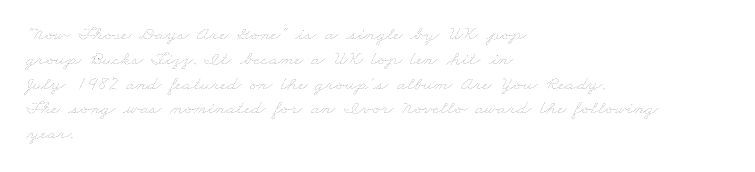
{"bold": "no", "underline": "no", "align": "left", "line_spacing_ratio": 1.24, "letter_spacing": "normal", "letter_spacing_em": 0.0, "glyph_px": 20}
